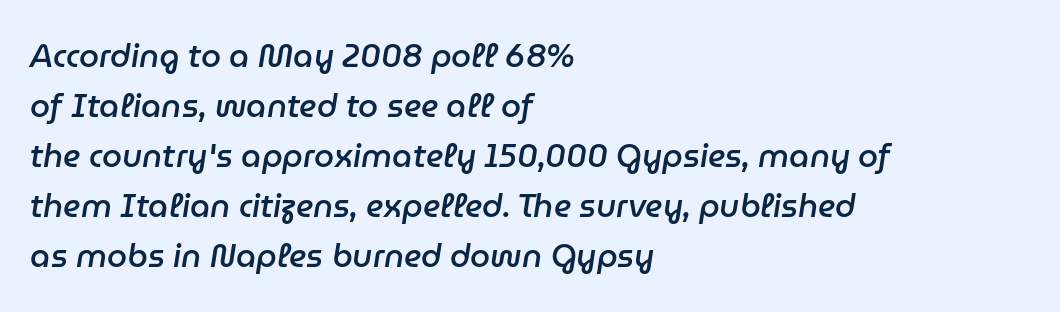
The block of text has a typical density, with ordinary space between rows. The letters advance in unequal steps, a hallmark of proportional type. Each glyph is drawn with semibold strokes, heavier than normal yet not fully bold. The letterforms sit shoulder to shoulder at normal distance. If you drew a line through each stem, it would be angled.
